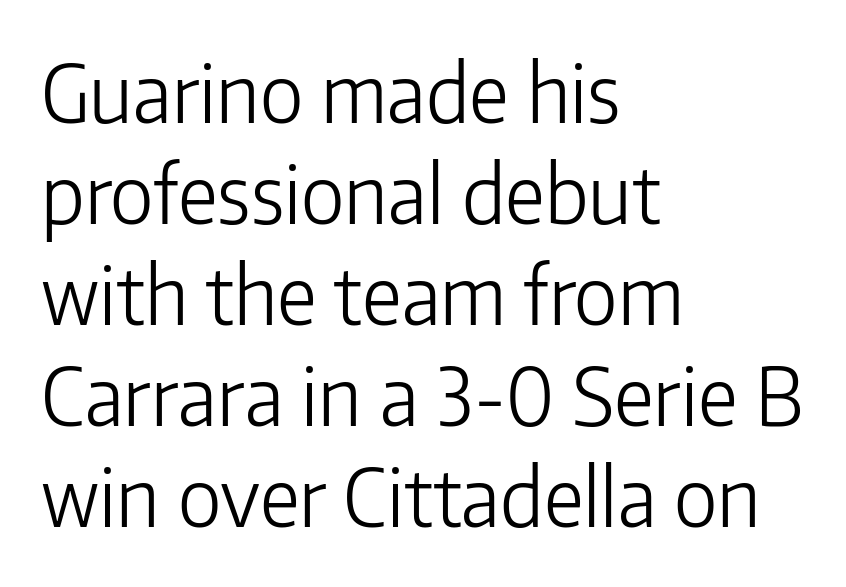
Each new line begins a customary step beneath the previous one. Looks like regular typesetting: each glyph gets only the width it needs. Quick note: underline off. The rag falls on the right side of this text block. Heaviness? Minimal to ordinary, like unemphasized prose. Rendered with straight, roman letterforms.
